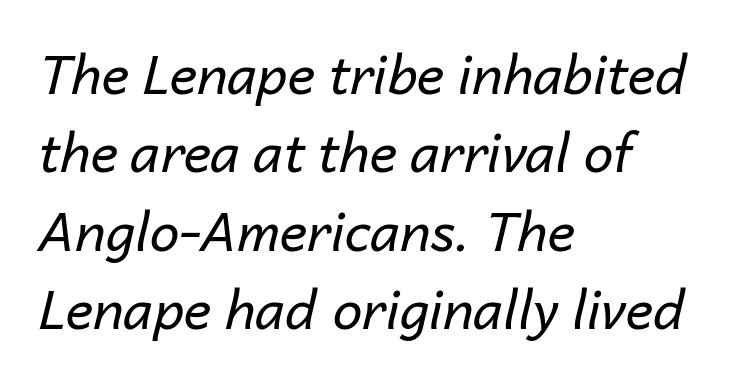
Q: Is the text bold? A: No.
Q: Is the text italic (slanted)? A: Yes, it leans right by about 14 degrees.
Q: Is the text underlined? A: No.
Q: How is the paragraph aligned? A: Left-aligned.
Q: Is the spacing between letters normal or unusually wide? A: Normal.
Q: Is the spacing between lines tight, normal or loose? A: Normal.
Q: Width (condensed, normal, or wide)? A: Normal.
Q: Stroke contrast? A: Low.
Q: x-height? A: Medium.
Q: Monospaced? A: No.
